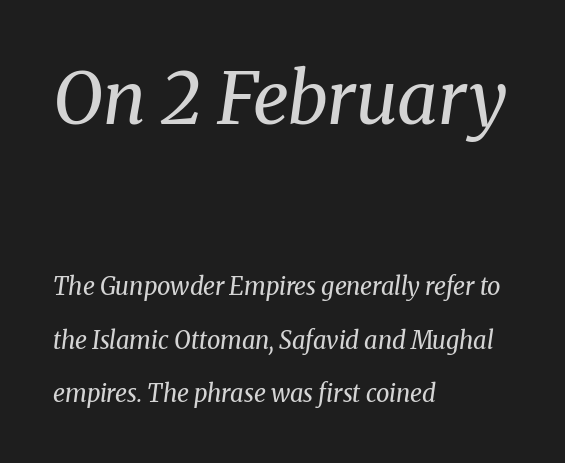
{"serif": "yes", "italic": "yes", "lean": "right", "slant_degrees": 8, "bold": "no", "weight": "regular", "width": "normal", "stroke_contrast": "medium", "x_height": "medium", "monospaced": "no", "underline": "no", "align": "left", "line_spacing": "loose", "line_spacing_ratio": 2.23, "letter_spacing": "normal", "letter_spacing_em": 0.0, "larger_block": "first", "size_ratio": 3.0, "glyph_px": 72}
